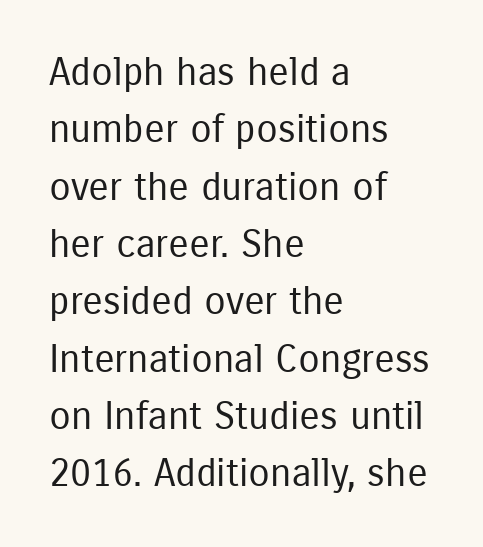
The image shows 39 px regular-weight, condensed sans-serif type, upright; set left-aligned, normal line spacing (1.47x), normal letter spacing, not underlined; low stroke contrast and a medium x-height.
